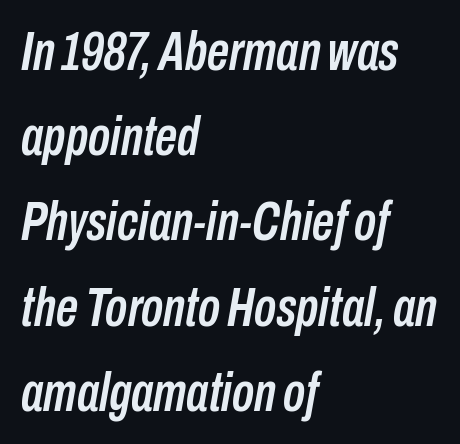
{"italic": "yes", "lean": "right", "slant_degrees": 10, "width": "condensed", "stroke_contrast": "low", "x_height": "medium", "monospaced": "no", "underline": "no", "align": "left", "line_spacing": "normal", "line_spacing_ratio": 1.55, "letter_spacing": "normal", "letter_spacing_em": 0.0, "glyph_px": 55}
